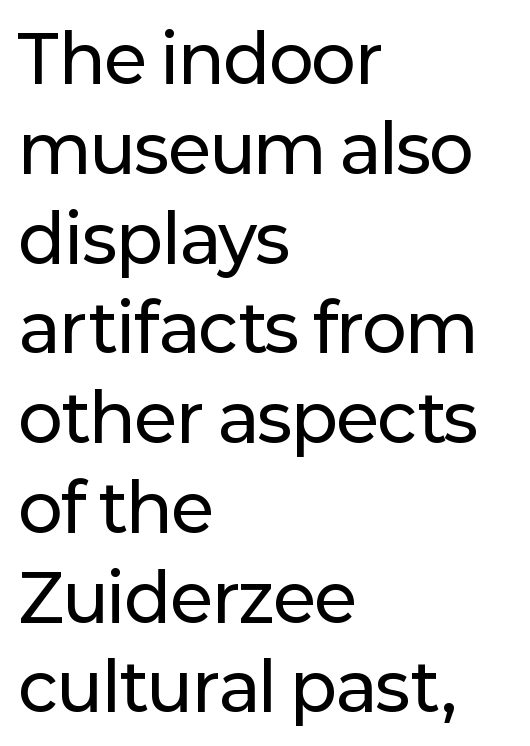
The image shows 66 px sans-serif type, upright; set left-aligned, normal line spacing (1.36x), normal letter spacing, not underlined; low stroke contrast and a medium x-height.
